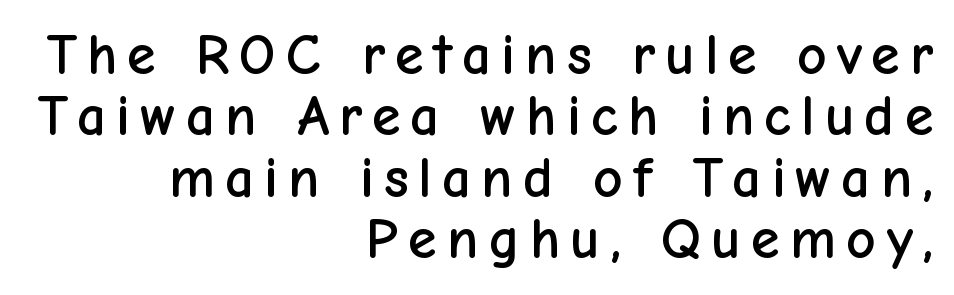
The image shows 58 px sans-serif type, upright; set right-aligned, tight line spacing (1.06x), not underlined; low stroke contrast and a medium x-height.
